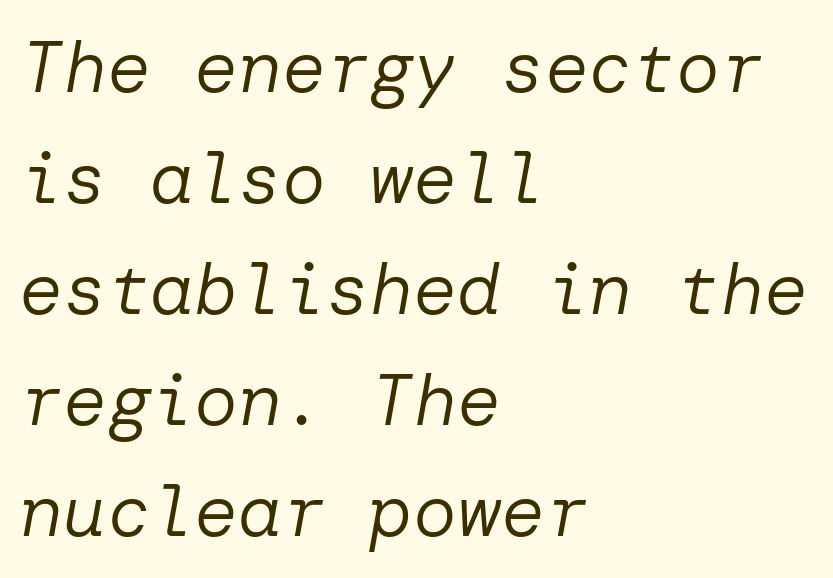
What's the leading like? Ordinary, nothing unusual. Each word holds together tightly as a unit, with standard inter-letter gaps. The strokes carry an ordinary text weight at most. Leftover space on each line is placed entirely after the last word.
